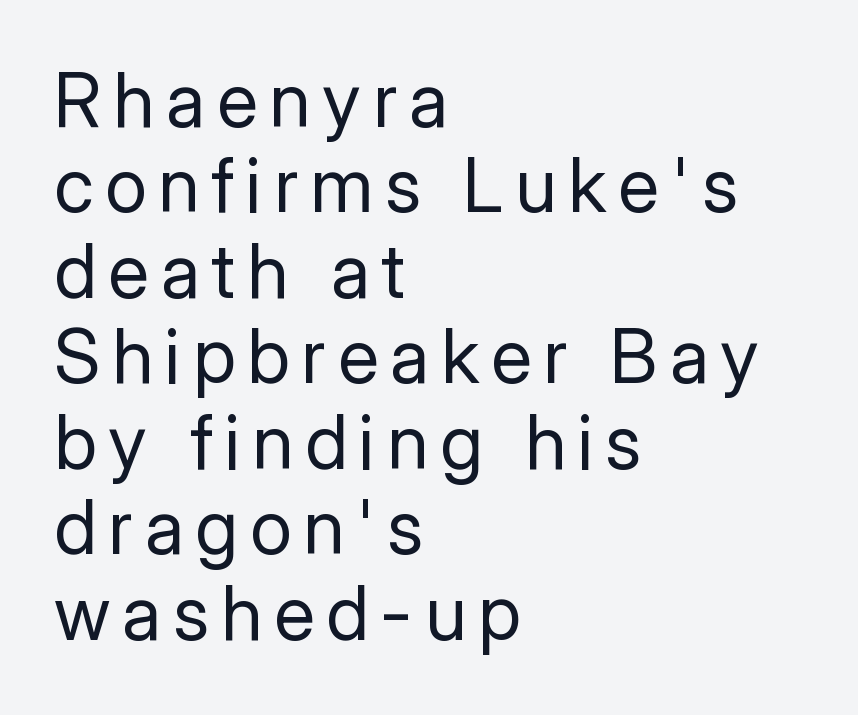
Teacher's note: observe the even left margin — that is flush-left alignment. Vertical spacing — tight. Letters rest on an invisible, unmarked baseline. The cut favours lightness, reaching ordinary text weight at its darkest.
